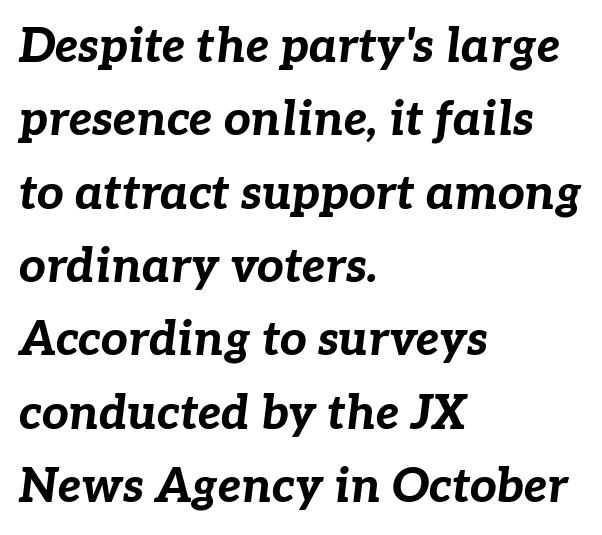
{"italic": "yes", "lean": "right", "slant_degrees": 7, "bold": "yes", "weight": "bold", "width": "normal", "stroke_contrast": "low", "x_height": "medium", "monospaced": "no", "underline": "no", "align": "left", "line_spacing": "normal", "line_spacing_ratio": 1.56, "letter_spacing": "normal", "letter_spacing_em": 0.0, "glyph_px": 47}
